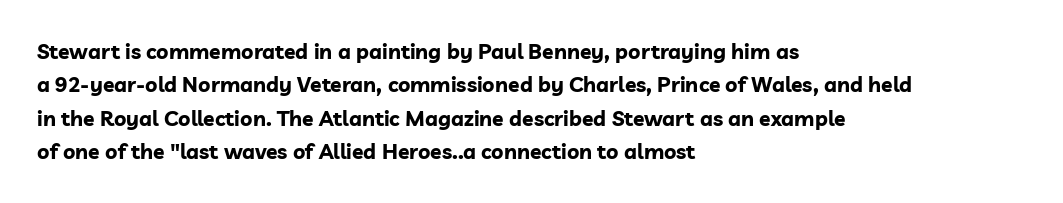
Q: Is the text bold? A: Yes.
Q: Is the text italic (slanted)? A: No, it is upright.
Q: Is the text underlined? A: No.
Q: How is the paragraph aligned? A: Left-aligned.
Q: Is the spacing between letters normal or unusually wide? A: Normal.
Q: Is the spacing between lines tight, normal or loose? A: Normal.
